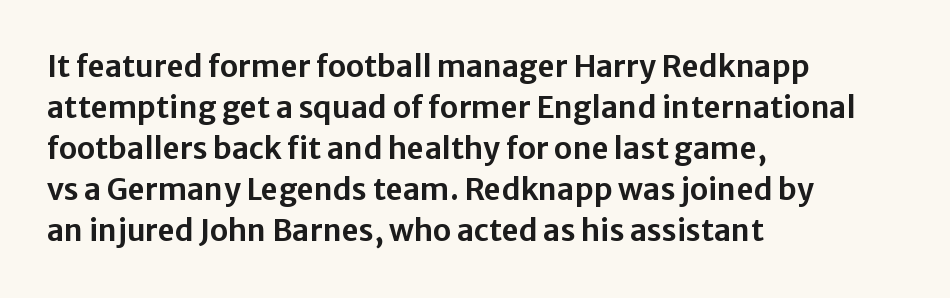
Q: Is the text italic (slanted)? A: No, it is upright.
Q: Is the typeface a serif or a sans-serif typeface? A: Sans-serif.
Q: Is the text underlined? A: No.
Q: How is the paragraph aligned? A: Left-aligned.
Q: Is the spacing between letters normal or unusually wide? A: Normal.
Q: Is the spacing between lines tight, normal or loose? A: Normal.
Q: Width (condensed, normal, or wide)? A: Normal.
Q: Stroke contrast? A: Low.
Q: x-height? A: Medium.
Q: Monospaced? A: No.
